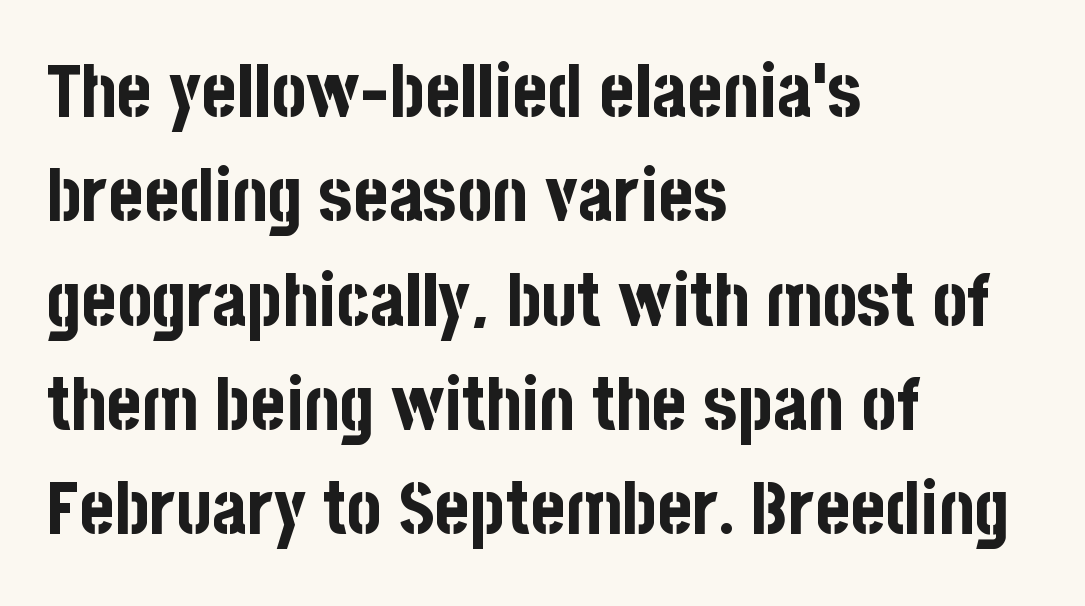
The image shows 74 px bold, condensed sans-serif type, upright; set left-aligned, normal line spacing (1.41x), normal letter spacing, not underlined; low stroke contrast and a large x-height.
